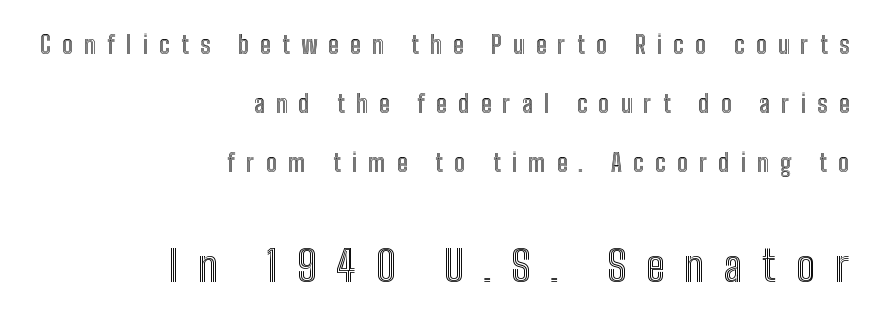
The image shows 42 px condensed type, upright; set right-aligned, loose line spacing (2.45x), unusually wide letter spacing (+0.47 em), not underlined; the second (bottom) block is 1.75x larger; a medium x-height.
